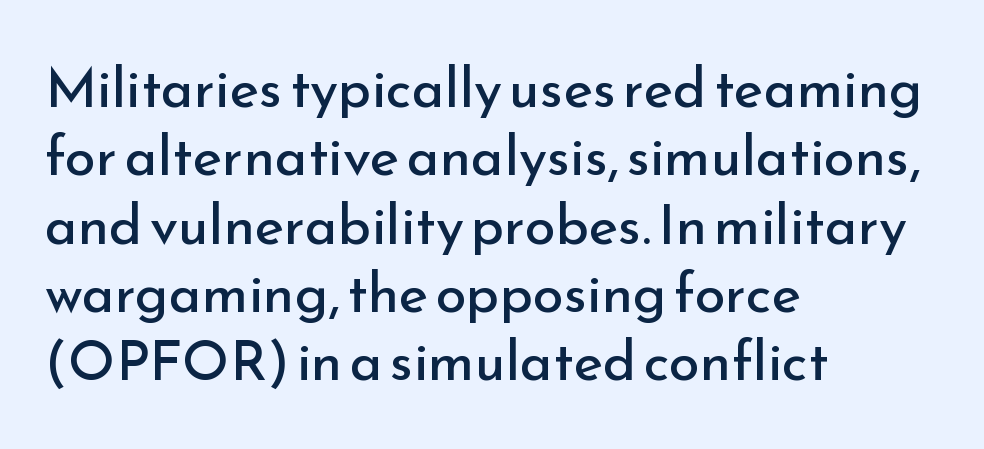
Q: Is the text bold? A: No.
Q: Is the text italic (slanted)? A: No, it is upright.
Q: Is the typeface a serif or a sans-serif typeface? A: Sans-serif.
Q: Is the text underlined? A: No.
Q: How is the paragraph aligned? A: Left-aligned.
Q: Is the spacing between letters normal or unusually wide? A: Normal.
Q: Width (condensed, normal, or wide)? A: Normal.
Q: Stroke contrast? A: Low.
Q: x-height? A: Small.
Q: Monospaced? A: No.
